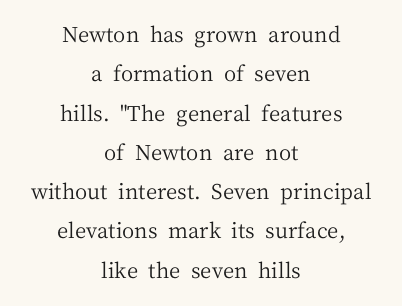
{"italic": "no", "bold": "no", "underline": "no", "align": "center", "line_spacing_ratio": 1.87, "letter_spacing": "normal", "letter_spacing_em": 0.0, "glyph_px": 21}
